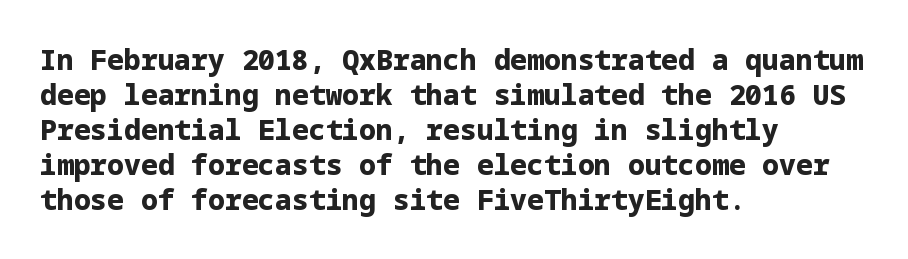
Q: Is the text bold? A: Yes.
Q: Is the text italic (slanted)? A: No, it is upright.
Q: Is the typeface a serif or a sans-serif typeface? A: Sans-serif.
Q: Is the text underlined? A: No.
Q: How is the paragraph aligned? A: Left-aligned.
Q: Is the spacing between letters normal or unusually wide? A: Normal.
Q: Is the spacing between lines tight, normal or loose? A: Normal.
Q: Width (condensed, normal, or wide)? A: Normal.
Q: Stroke contrast? A: Low.
Q: x-height? A: Medium.
